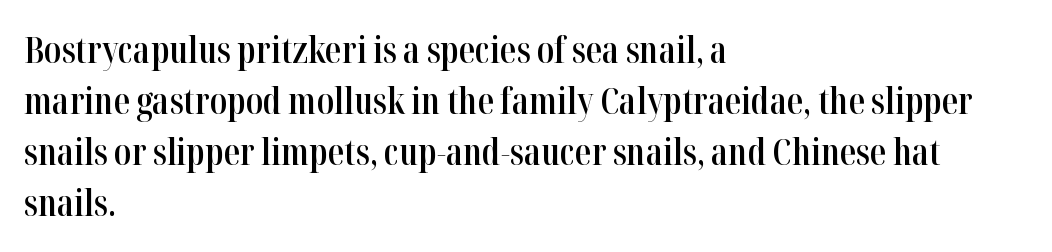
The image shows 36 px semibold, condensed serif type, upright; set left-aligned, normal line spacing (1.42x), normal letter spacing, not underlined; high stroke contrast and a medium x-height.
